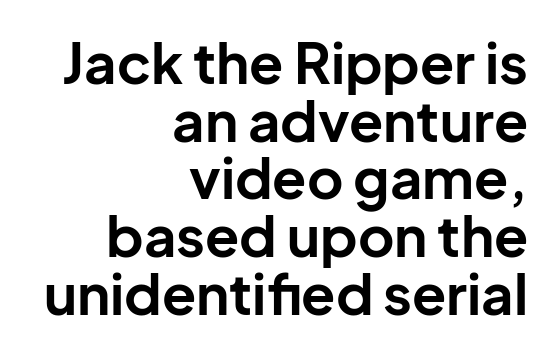
{"serif": "no", "italic": "no", "bold": "yes", "weight": "bold", "width": "normal", "stroke_contrast": "low", "x_height": "medium", "monospaced": "no", "underline": "no", "align": "right", "line_spacing": "tight", "line_spacing_ratio": 1.03, "letter_spacing": "normal", "letter_spacing_em": 0.0, "glyph_px": 56}
